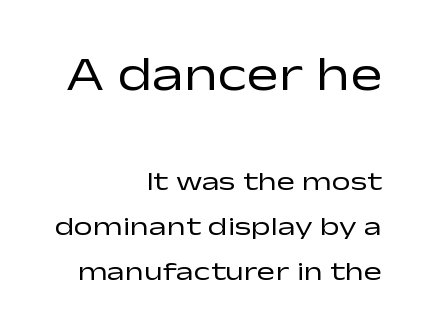
{"serif": "no", "italic": "no", "bold": "no", "weight": "regular", "width": "wide", "stroke_contrast": "low", "x_height": "medium", "monospaced": "no", "underline": "no", "align": "right", "line_spacing": "normal", "line_spacing_ratio": 1.67, "letter_spacing": "normal", "letter_spacing_em": 0.0, "larger_block": "first", "size_ratio": 1.78, "glyph_px": 48}
